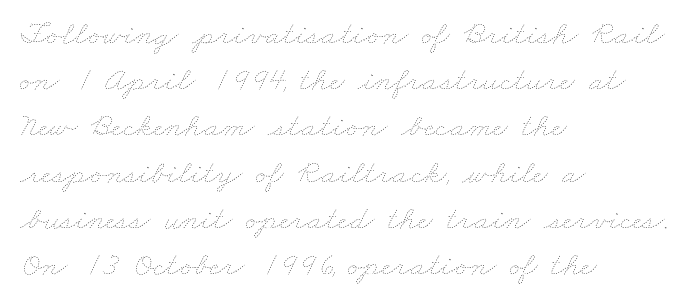
These lines are set flush left with a ragged right edge. Only glyphs here, with clear space below each row. This block has exactly the height ordinary leading produces. Weight: in the light-to-regular range. Note the varied advance widths — an 'i' is clearly narrower than an 'm'.
